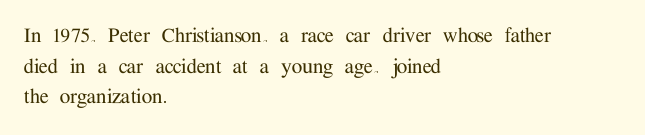
These lines stack with their left ends in a neat column. This sample uses plain, unmodified letter spacing. Rows of type keep a routine distance in the vertical direction. The glyphs are unaccompanied by any horizontal stroke below them. Vertical strokes here are truly vertical.
